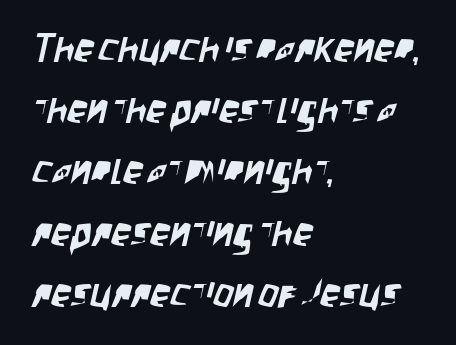
Q: Is the typeface a serif or a sans-serif typeface? A: Sans-serif.
Q: Is the text underlined? A: No.
Q: How is the paragraph aligned? A: Left-aligned.
Q: Is the spacing between letters normal or unusually wide? A: Normal.
Q: Is the spacing between lines tight, normal or loose? A: Normal.
Q: Width (condensed, normal, or wide)? A: Condensed.
Q: Stroke contrast? A: Low.
Q: x-height? A: Large.
Q: Monospaced? A: No.
